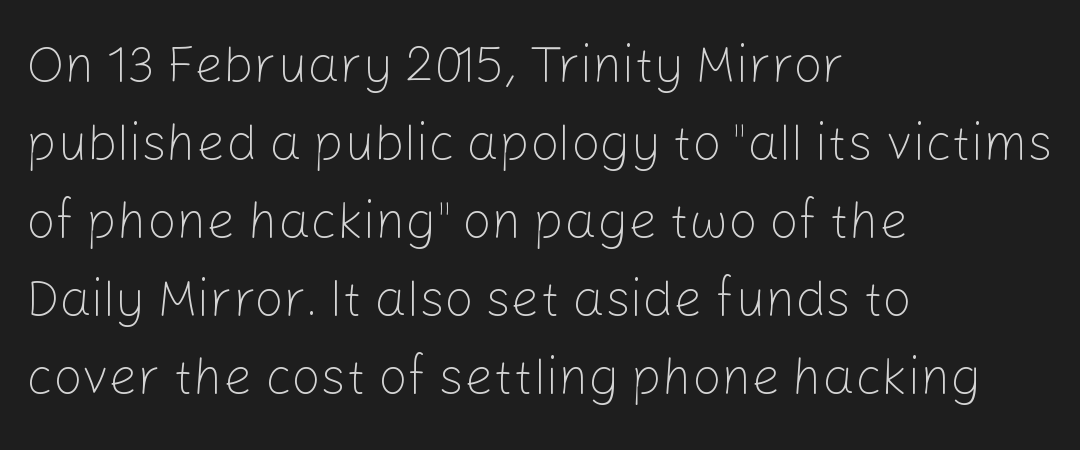
Q: Is the text bold? A: No.
Q: Is the text italic (slanted)? A: No, it is upright.
Q: Is the typeface a serif or a sans-serif typeface? A: Sans-serif.
Q: Is the text underlined? A: No.
Q: How is the paragraph aligned? A: Left-aligned.
Q: Is the spacing between letters normal or unusually wide? A: Normal.
Q: Is the spacing between lines tight, normal or loose? A: Normal.
Q: Width (condensed, normal, or wide)? A: Normal.
Q: Stroke contrast? A: Low.
Q: x-height? A: Medium.
Q: Monospaced? A: No.
